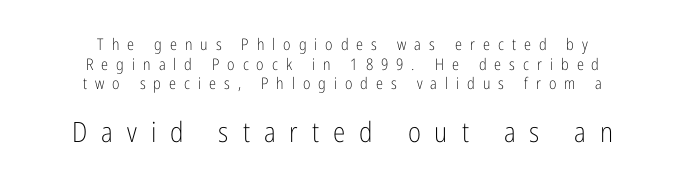
The image shows 28 px light, condensed sans-serif type, upright; set centered, line spacing 1.22x, unusually wide letter spacing (+0.5 em), not underlined; the second (bottom) block is 1.75x larger; low stroke contrast and a medium x-height.
